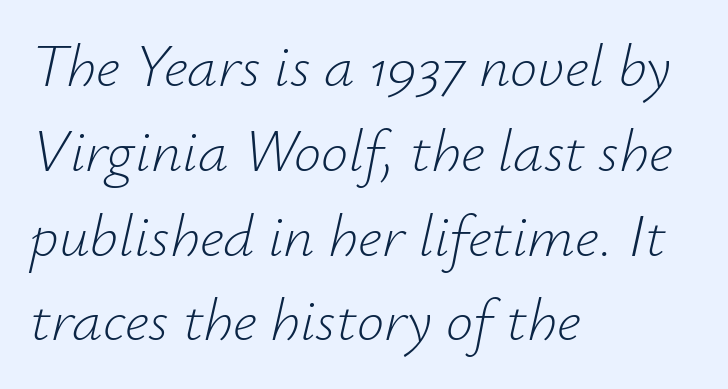
The image shows 61 px light type, italic (leaning right); set left-aligned, normal line spacing (1.39x), normal letter spacing, not underlined; low stroke contrast and a small x-height.
